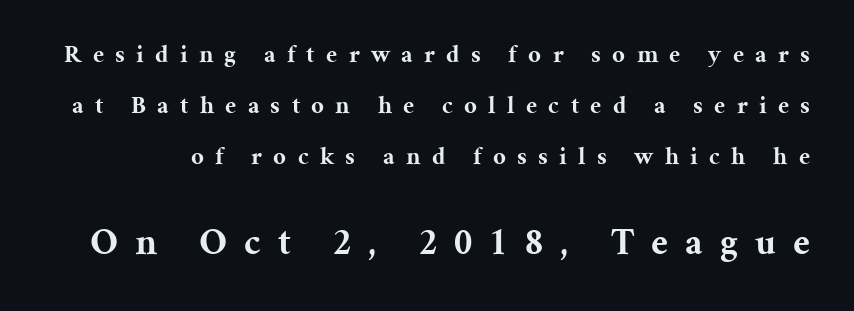
The image shows 38 px bold serif type, upright; set loose line spacing (2.04x), unusually wide letter spacing (+0.45 em), not underlined; the second (bottom) block is 1.52x larger; medium stroke contrast and a medium x-height.
